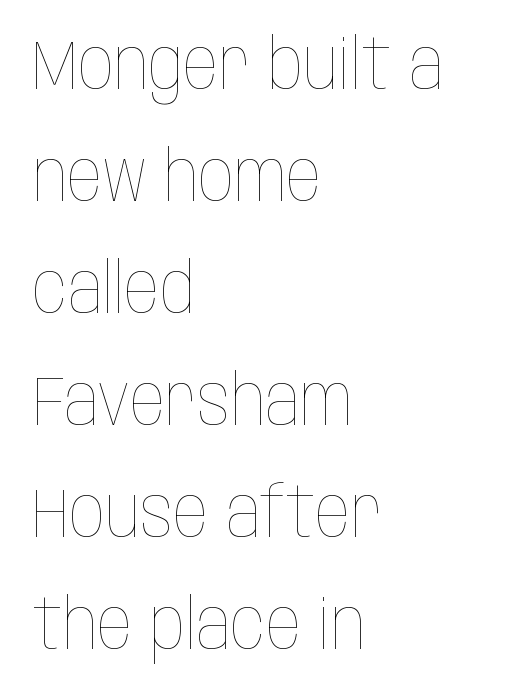
The image shows 70 px thin, condensed type, upright; set left-aligned, normal line spacing (1.6x), normal letter spacing, not underlined; low stroke contrast and a large x-height.
